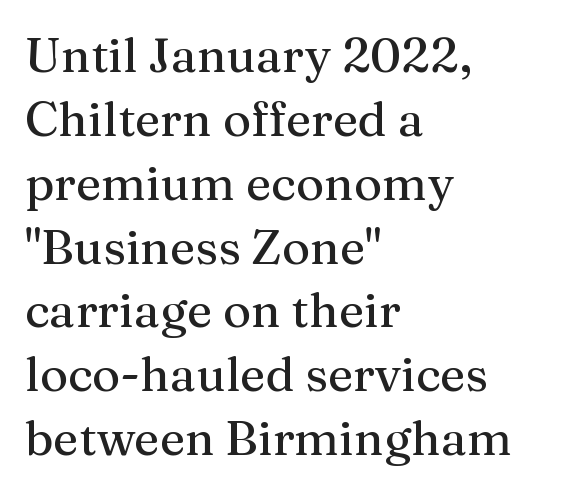
{"serif": "yes", "italic": "no", "width": "normal", "stroke_contrast": "medium", "x_height": "medium", "monospaced": "no", "underline": "no", "align": "left", "line_spacing": "normal", "line_spacing_ratio": 1.33, "letter_spacing": "normal", "letter_spacing_em": 0.0, "glyph_px": 48}
